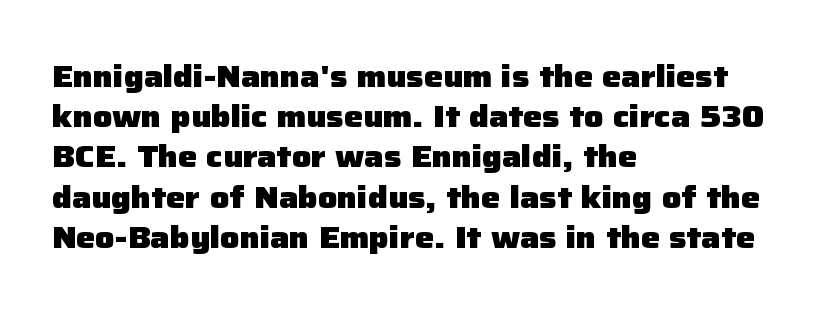
Q: Is the text bold? A: Yes.
Q: Is the text italic (slanted)? A: No, it is upright.
Q: Is the typeface a serif or a sans-serif typeface? A: Sans-serif.
Q: Is the text underlined? A: No.
Q: How is the paragraph aligned? A: Left-aligned.
Q: Is the spacing between letters normal or unusually wide? A: Normal.
Q: Is the spacing between lines tight, normal or loose? A: Normal.
Q: Width (condensed, normal, or wide)? A: Normal.
Q: Stroke contrast? A: Low.
Q: x-height? A: Medium.
Q: Monospaced? A: No.
